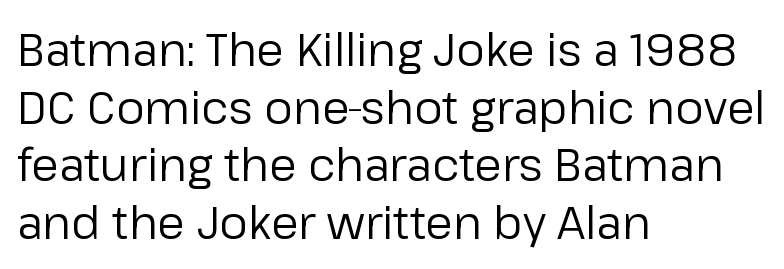
{"serif": "no", "italic": "no", "bold": "no", "weight": "regular", "width": "normal", "stroke_contrast": "low", "x_height": "medium", "monospaced": "no", "underline": "no", "align": "left", "line_spacing": "normal", "line_spacing_ratio": 1.28, "letter_spacing": "normal", "letter_spacing_em": 0.0, "glyph_px": 45}
